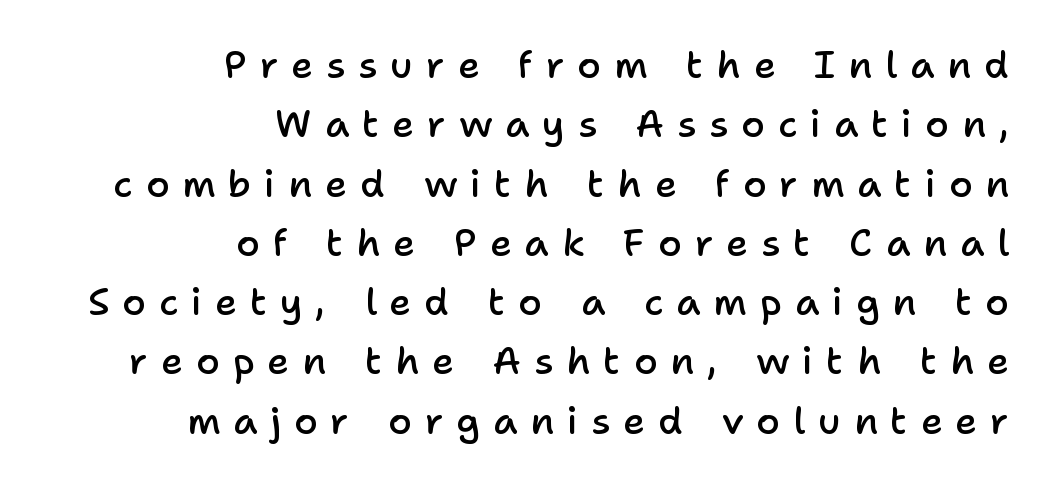
Q: Is the text bold? A: Semi-bold.
Q: Is the text italic (slanted)? A: No, it is upright.
Q: Is the typeface a serif or a sans-serif typeface? A: Sans-serif.
Q: Is the text underlined? A: No.
Q: How is the paragraph aligned? A: Right-aligned.
Q: Is the spacing between letters normal or unusually wide? A: Unusually wide.
Q: Is the spacing between lines tight, normal or loose? A: Normal.
Q: Width (condensed, normal, or wide)? A: Normal.
Q: Stroke contrast? A: Low.
Q: x-height? A: Medium.
Q: Monospaced? A: No.
